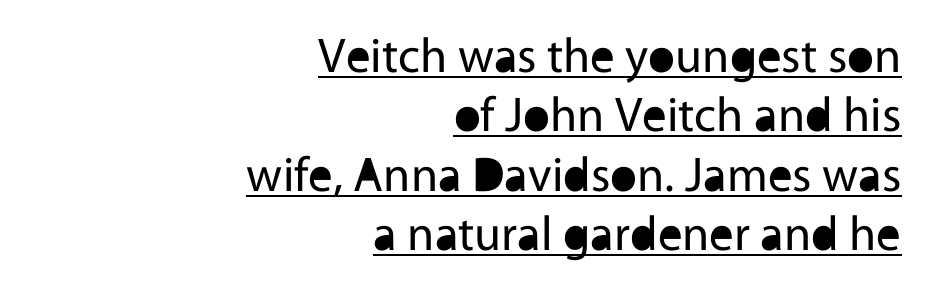
Nope, no serifs anywhere on these letters. The strokes are not fattened; the text isn't bold. Tall strokes in this sample are plumb rather than angled. Looks like someone drew a line under every word here. The ragged edge is on the left, which tells us the setting is flush right. Default kerning and tracking; the words read as compact shapes.
